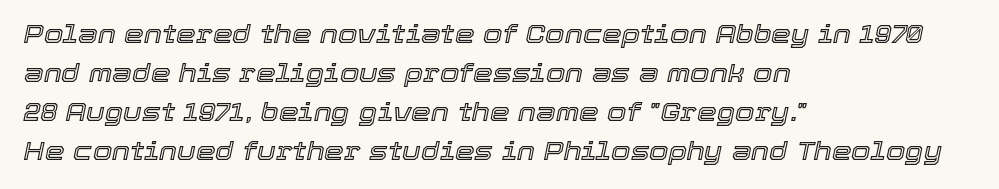
The image shows 25 px text type, italic (leaning right); set left-aligned, normal line spacing (1.56x), normal letter spacing, not underlined.
